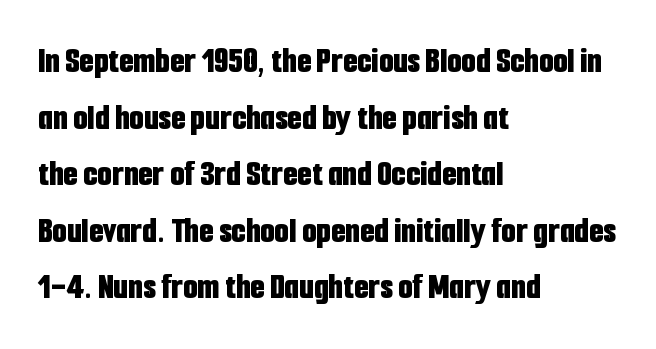
Q: Is the text bold? A: Yes.
Q: Is the text italic (slanted)? A: No, it is upright.
Q: Is the typeface a serif or a sans-serif typeface? A: Sans-serif.
Q: Is the text underlined? A: No.
Q: How is the paragraph aligned? A: Left-aligned.
Q: Is the spacing between letters normal or unusually wide? A: Normal.
Q: Is the spacing between lines tight, normal or loose? A: Normal.
Q: Width (condensed, normal, or wide)? A: Condensed.
Q: Stroke contrast? A: Low.
Q: x-height? A: Medium.
Q: Monospaced? A: No.
